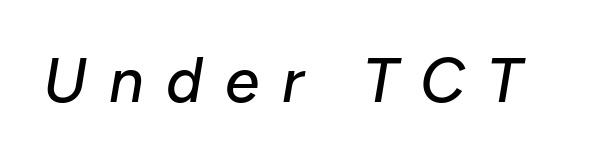
The image shows 62 px text type, italic (leaning right); set unusually wide letter spacing (+0.36 em), not underlined; low stroke contrast and a medium x-height.
